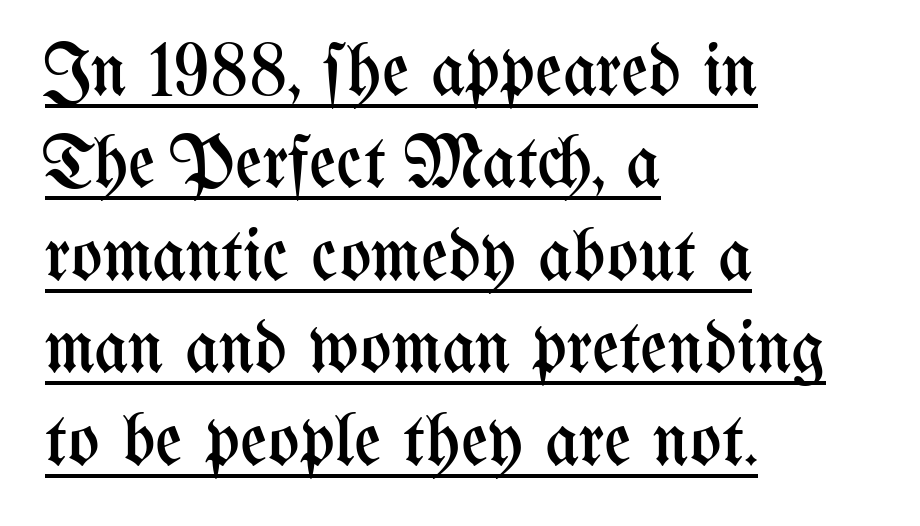
No heavy texture on the line: the type isn't bold. Where is the straight margin? On the left. Does the leading feel generous? No, just average. Designer's note — italics off, roman on. Looks like regular typesetting: each glyph gets only the width it needs.
